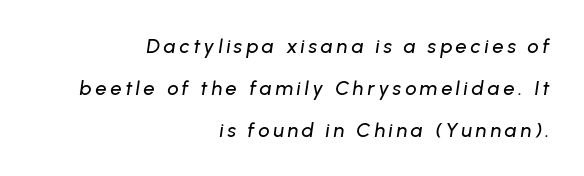
{"italic": "yes", "lean": "right", "slant_degrees": 8, "underline": "no", "align": "right", "line_spacing": "loose", "line_spacing_ratio": 2.09, "glyph_px": 20}
